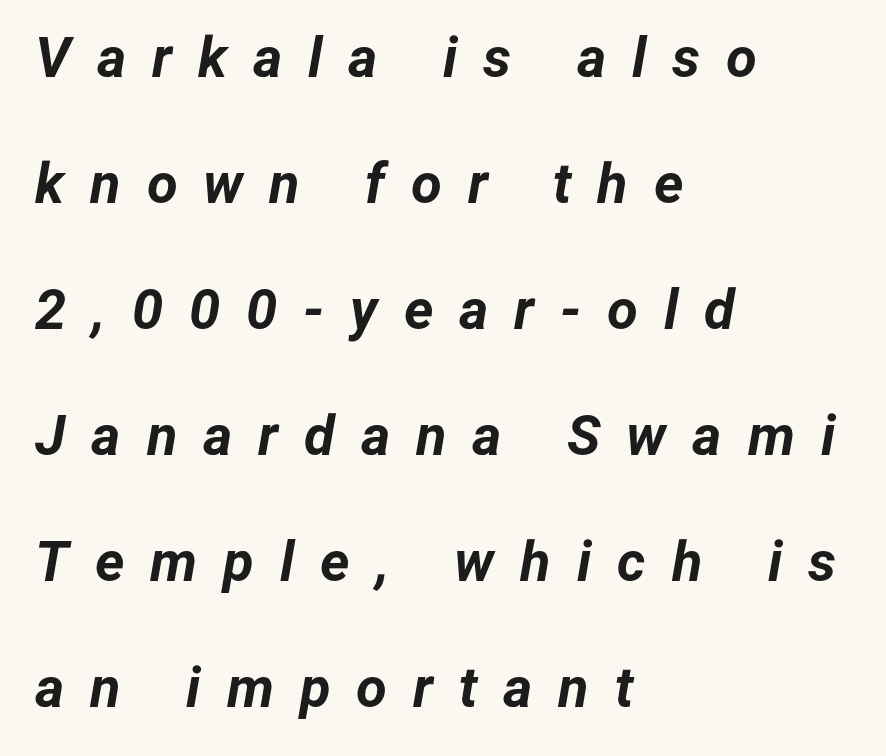
{"italic": "yes", "lean": "right", "slant_degrees": 12, "bold": "yes", "weight": "bold", "width": "normal", "stroke_contrast": "low", "x_height": "medium", "monospaced": "no", "underline": "no", "align": "left", "line_spacing": "loose", "line_spacing_ratio": 2.25, "letter_spacing": "wide", "letter_spacing_em": 0.46, "glyph_px": 56}
